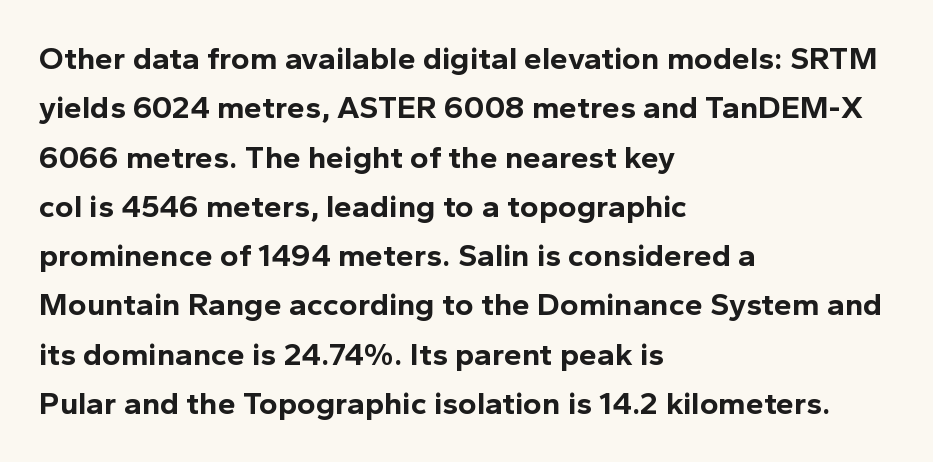
{"serif": "no", "italic": "no", "bold": "yes", "weight": "bold", "width": "normal", "x_height": "medium", "monospaced": "no", "underline": "no", "align": "left", "line_spacing": "normal", "line_spacing_ratio": 1.54, "letter_spacing": "normal", "letter_spacing_em": 0.0, "glyph_px": 32}
